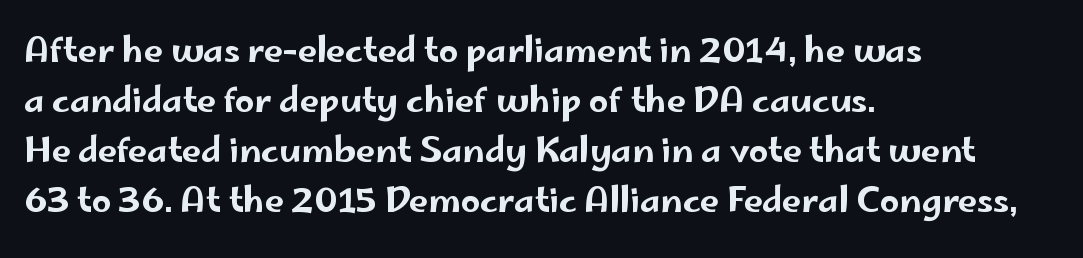
In terms of letterform style, serifs are entirely absent. Look at the tracking — it's just the regular setting, nothing added. These lines are rendered in a variable-pitch font. The setting favours the left margin, as ordinary paragraphs usually do.
